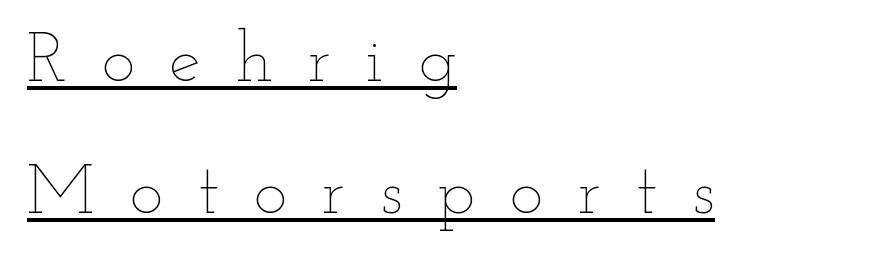
Honestly, the underline is the first thing you notice here. These lines stack with their left ends in a neat column. Substantial extra tracking has been applied to these lines. Here the designer chose a conventional face with non-uniform glyph widths. The weight would be labelled regular, book, light, or lighter still.
